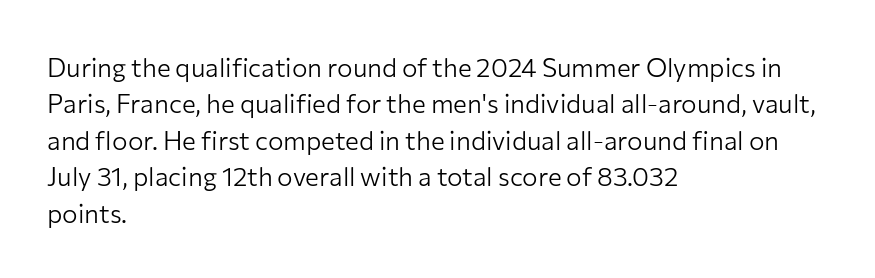
The image shows 26 px text type, upright; set left-aligned, normal line spacing (1.4x), normal letter spacing, not underlined.
